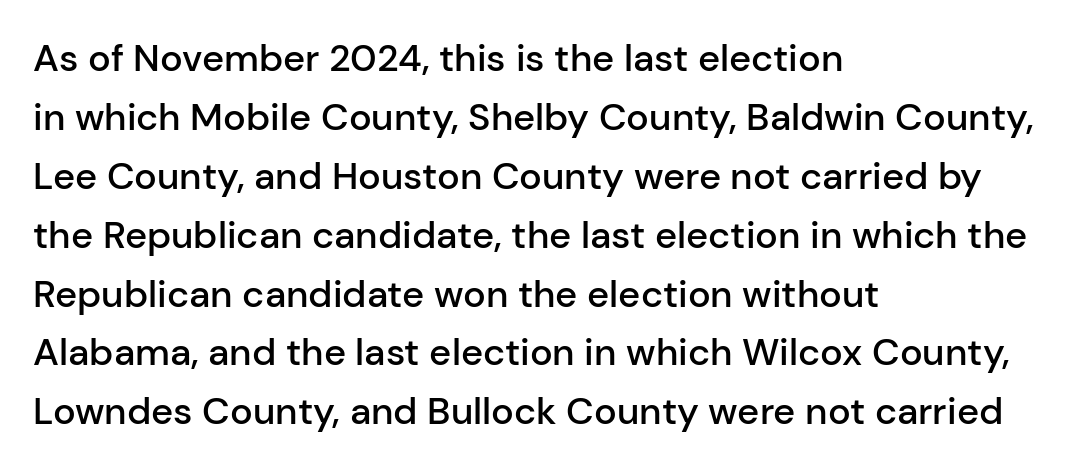
{"serif": "no", "italic": "no", "bold": "semi", "weight": "semibold", "width": "normal", "stroke_contrast": "low", "x_height": "medium", "monospaced": "no", "underline": "no", "align": "left", "line_spacing": "normal", "line_spacing_ratio": 1.55, "letter_spacing": "normal", "letter_spacing_em": 0.0, "glyph_px": 38}
